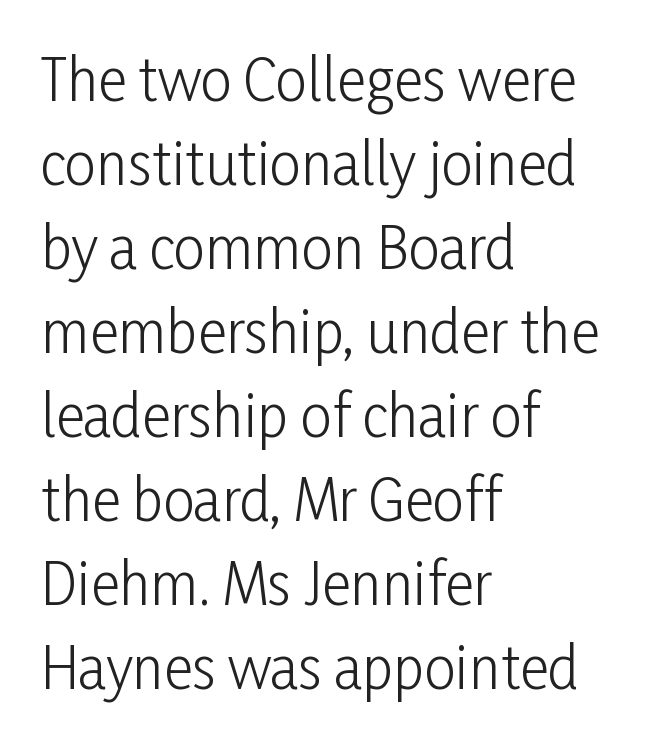
{"serif": "no", "italic": "no", "bold": "no", "weight": "light", "width": "condensed", "stroke_contrast": "low", "x_height": "medium", "monospaced": "no", "underline": "no", "align": "left", "line_spacing": "normal", "line_spacing_ratio": 1.5, "letter_spacing": "normal", "letter_spacing_em": 0.0, "glyph_px": 56}
